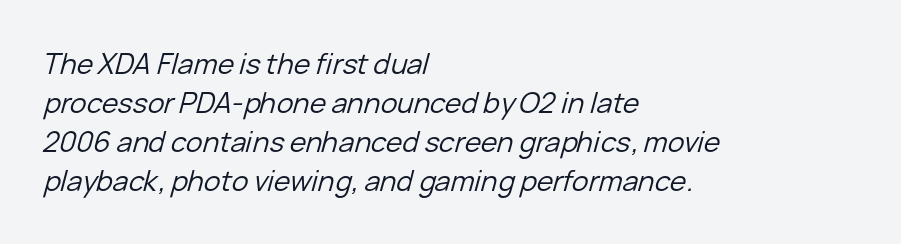
When letters slant like this, we call the style italic. These lines stack with their left ends in a neat column. The typesetting does not lean heavy: it is not bold. Just letters on the line, the space beneath them empty. Character widths vary here, with narrow letters taking less room than wide ones. Whoever set this chose a conventional vertical rhythm.
